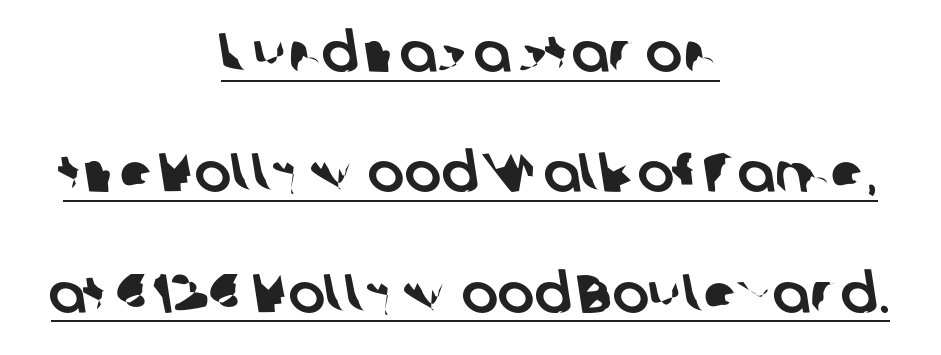
Q: Is the typeface a serif or a sans-serif typeface? A: Sans-serif.
Q: Is the text underlined? A: Yes.
Q: How is the paragraph aligned? A: Centered.
Q: Is the spacing between letters normal or unusually wide? A: Normal.
Q: Is the spacing between lines tight, normal or loose? A: Loose.
Q: Width (condensed, normal, or wide)? A: Normal.
Q: Stroke contrast? A: Low.
Q: x-height? A: Medium.
Q: Monospaced? A: No.
